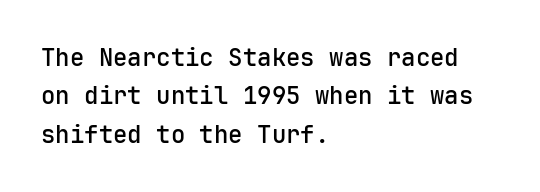
{"italic": "no", "bold": "semi", "underline": "no", "align": "left", "line_spacing": "normal", "line_spacing_ratio": 1.6, "letter_spacing": "normal", "letter_spacing_em": 0.0, "glyph_px": 24}
